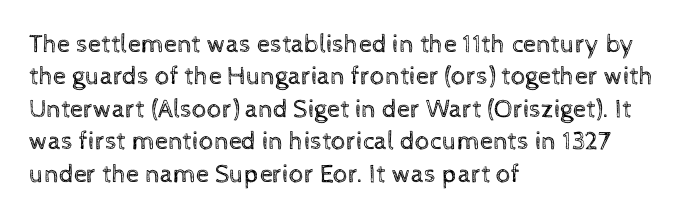
The image shows 26 px text type, upright; set left-aligned, normal line spacing (1.25x), normal letter spacing, not underlined.
